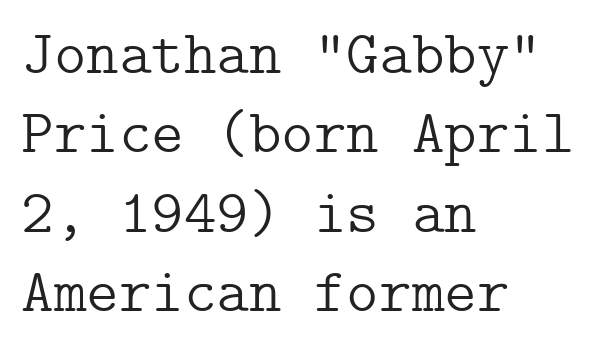
The image shows 62 px light serif type, upright; set left-aligned, normal line spacing (1.28x), normal letter spacing, not underlined; low stroke contrast and a medium x-height.
